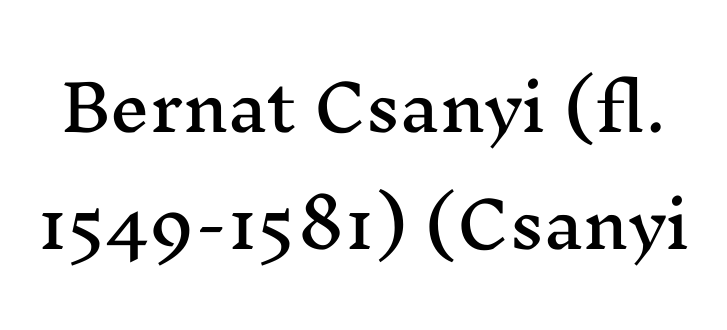
{"serif": "yes", "italic": "no", "width": "wide", "stroke_contrast": "medium", "x_height": "medium", "monospaced": "no", "underline": "no", "line_spacing_ratio": 1.86, "letter_spacing": "normal", "letter_spacing_em": 0.0, "glyph_px": 63}
